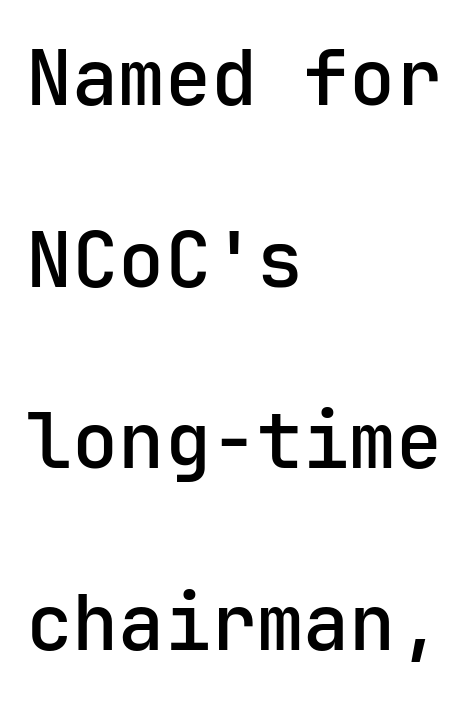
Compared with typical paragraphs, the rows here are farther apart. The lettering holds an erect, upright posture throughout. The letters are semibold — heavier than regular but short of a full bold. Glance below the letters and you will spot only blank space. This sample uses a sans-serif face. Teacher's note: observe the even left margin — that is flush-left alignment.
